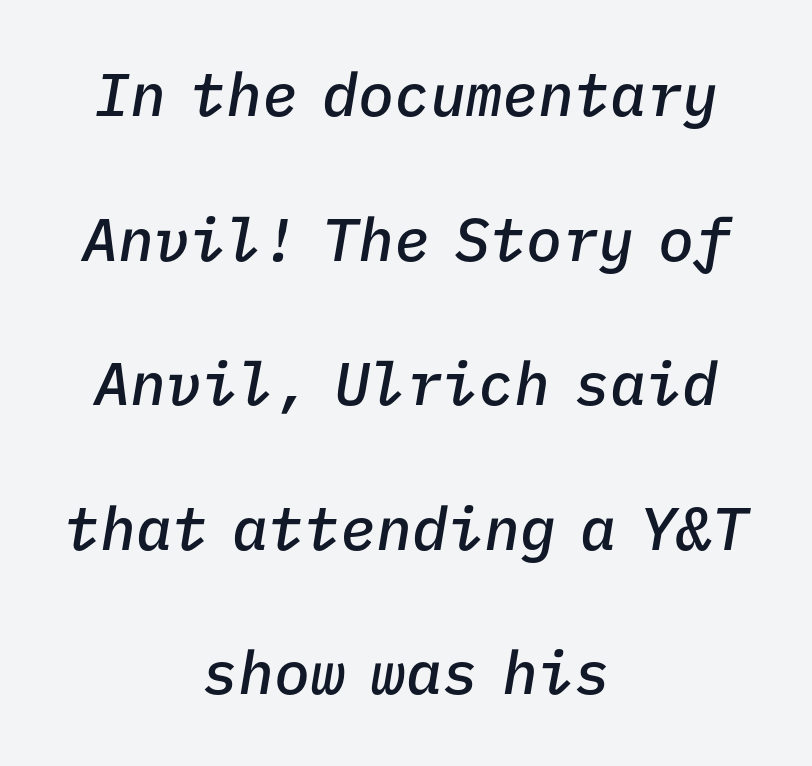
Characters follow at the spacing the type designer built in. It's the slanting kind of type. The glyphs are unaccompanied by any horizontal stroke below them. The line-height multiplier appears high, well above default.
